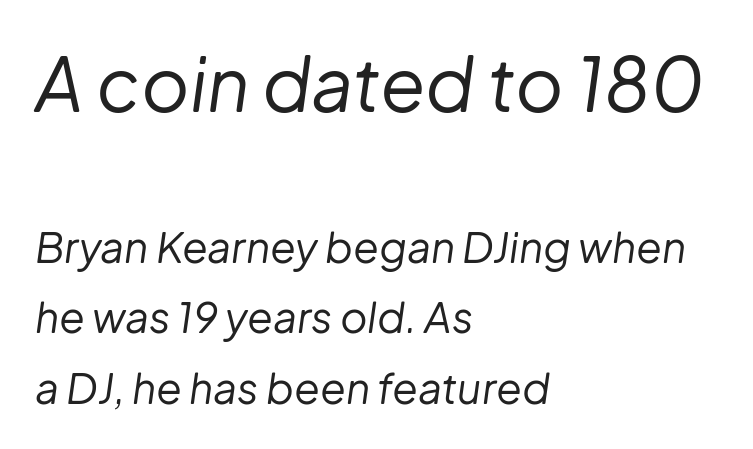
The typography opts for an oblique posture over an upright one. Regular leading. There is no visible air inserted between adjacent glyphs. The baseline area is clear.
